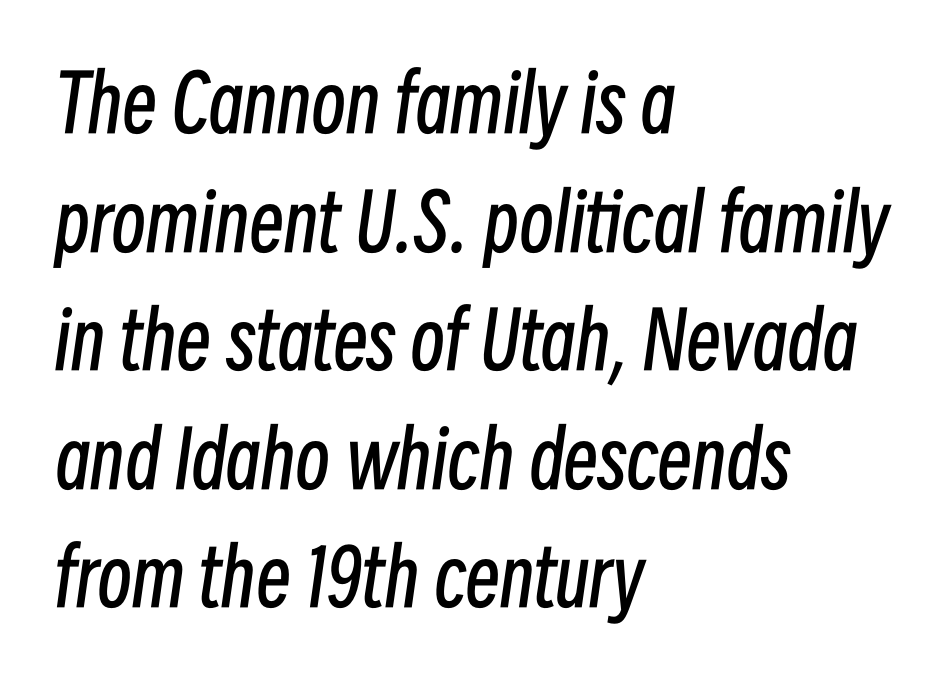
Q: Is the text bold? A: No.
Q: Is the text italic (slanted)? A: Yes, it leans right by about 8 degrees.
Q: Is the text underlined? A: No.
Q: How is the paragraph aligned? A: Left-aligned.
Q: Is the spacing between letters normal or unusually wide? A: Normal.
Q: Is the spacing between lines tight, normal or loose? A: Normal.
Q: Width (condensed, normal, or wide)? A: Condensed.
Q: Stroke contrast? A: Low.
Q: x-height? A: Medium.
Q: Monospaced? A: No.
